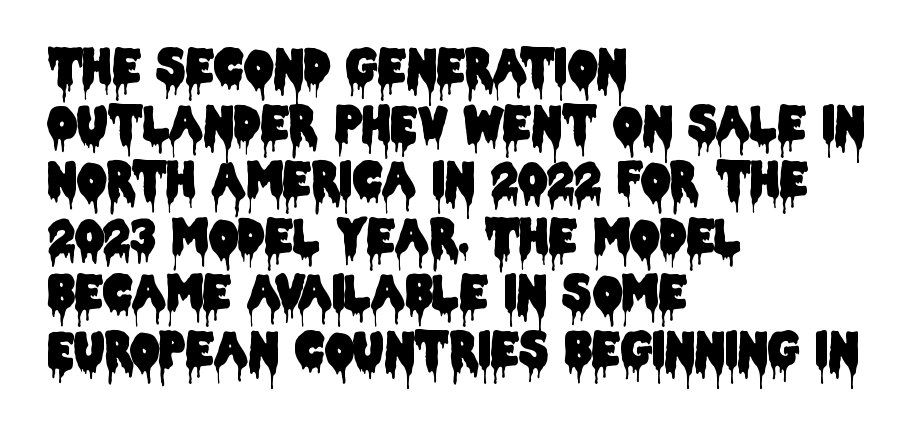
The baseline area is clear. Each letter's strokes conclude bluntly, with no projecting serifs. This sample uses an upright cut, with every glyph sitting square on the baseline. Does extra space separate the letters? No, they use regular spacing. The letters advance in unequal steps, a hallmark of proportional type. Typeset ragged right — the left edge is the straight one.
